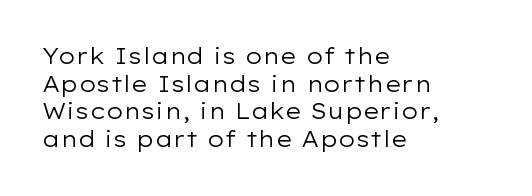
Q: Is the text bold? A: No.
Q: Is the text italic (slanted)? A: No, it is upright.
Q: Is the text underlined? A: No.
Q: How is the paragraph aligned? A: Left-aligned.
Q: Is the spacing between letters normal or unusually wide? A: Normal.
Q: Is the spacing between lines tight, normal or loose? A: Normal.
